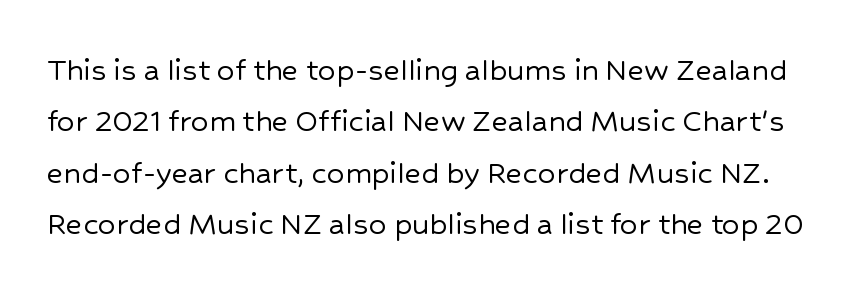
Q: Is the text italic (slanted)? A: No, it is upright.
Q: Is the typeface a serif or a sans-serif typeface? A: Sans-serif.
Q: Is the text underlined? A: No.
Q: Is the spacing between letters normal or unusually wide? A: Normal.
Q: Is the spacing between lines tight, normal or loose? A: Normal.
Q: Width (condensed, normal, or wide)? A: Normal.
Q: Stroke contrast? A: Low.
Q: x-height? A: Medium.
Q: Monospaced? A: No.
